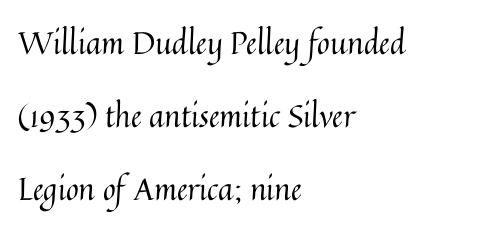
Q: Is the text bold? A: No.
Q: Is the text underlined? A: No.
Q: How is the paragraph aligned? A: Left-aligned.
Q: Is the spacing between letters normal or unusually wide? A: Normal.
Q: Is the spacing between lines tight, normal or loose? A: Loose.
Q: Width (condensed, normal, or wide)? A: Normal.
Q: Stroke contrast? A: Medium.
Q: x-height? A: Medium.
Q: Monospaced? A: No.
